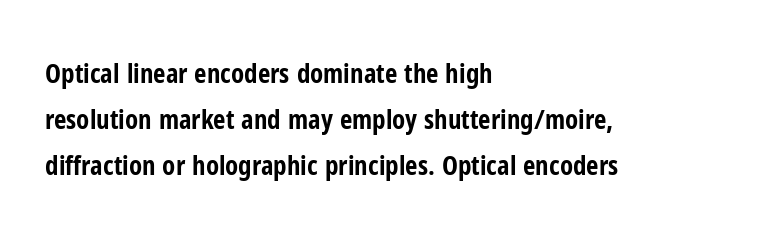
The image shows 27 px bold type, upright; set left-aligned, normal line spacing (1.7x), normal letter spacing, not underlined.
